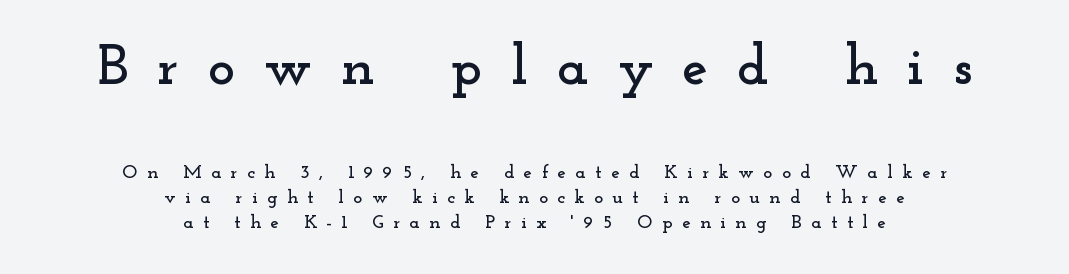
Q: Is the text italic (slanted)? A: No, it is upright.
Q: Is the typeface a serif or a sans-serif typeface? A: Serif.
Q: Is the text underlined? A: No.
Q: How is the paragraph aligned? A: Centered.
Q: Is the spacing between letters normal or unusually wide? A: Unusually wide.
Q: Is the spacing between lines tight, normal or loose? A: Normal.
Q: Which block of text is set in a larger size, the first (top) or the second (bottom)? A: The first (top) one.
Q: Width (condensed, normal, or wide)? A: Wide.
Q: Stroke contrast? A: Low.
Q: x-height? A: Small.
Q: Monospaced? A: No.
